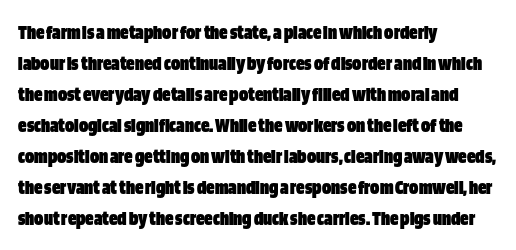
The image shows 21 px bold type, upright; set left-aligned, normal line spacing (1.48x), normal letter spacing, not underlined.
